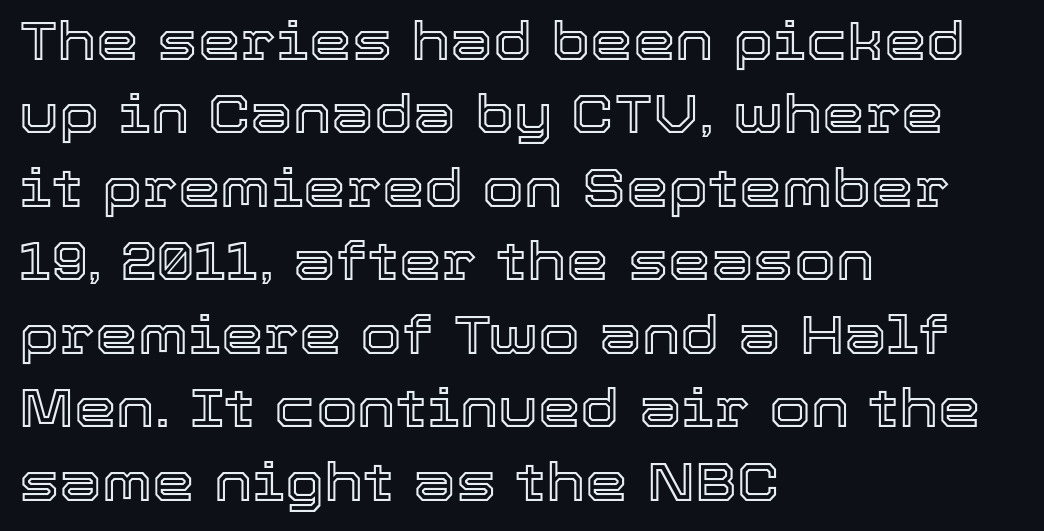
The image shows 54 px text type, upright; set left-aligned, normal line spacing (1.36x), normal letter spacing, not underlined; a medium x-height.
